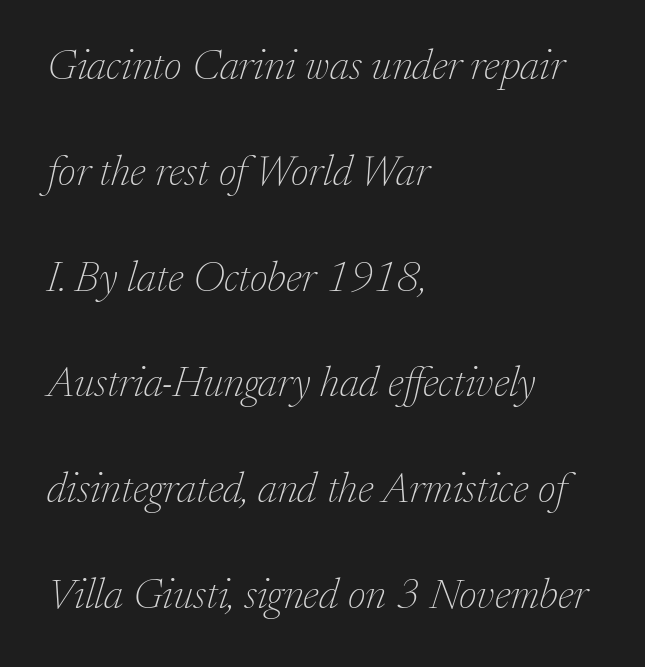
Each letter keeps its own natural width here, so spacing adapts to shape. No extra tracking has been applied to these lines. Think standard paragraph weight, or any step lighter than that. Any mark beneath the type? The region is blank. The axis of the letterforms is tilted away from vertical. Each line starts at the same left margin while the right side varies.
